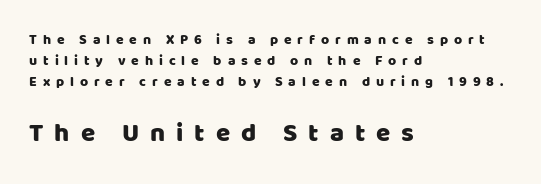
Q: Is the text italic (slanted)? A: No, it is upright.
Q: Is the text underlined? A: No.
Q: How is the paragraph aligned? A: Left-aligned.
Q: Is the spacing between letters normal or unusually wide? A: Unusually wide.
Q: Is the spacing between lines tight, normal or loose? A: Normal.
Q: Which block of text is set in a larger size, the first (top) or the second (bottom)? A: The second (bottom) one.
